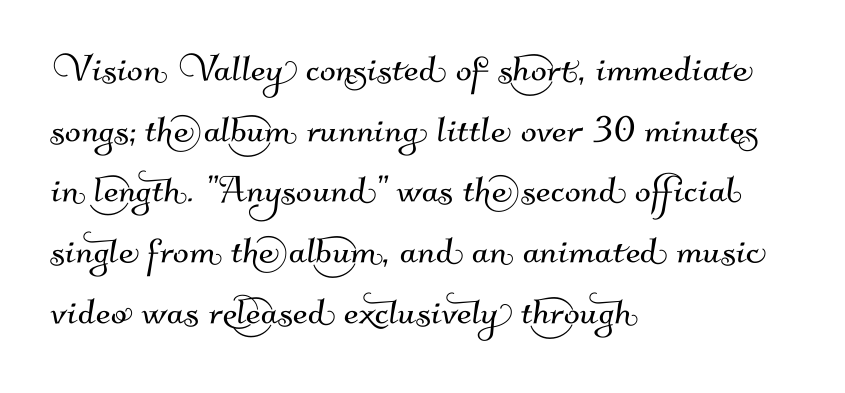
The image shows 47 px sans-serif type; set left-aligned, normal line spacing (1.29x), normal letter spacing, not underlined; medium stroke contrast and a small x-height.
